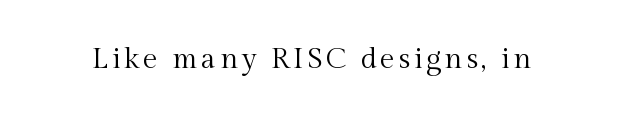
Every stem runs plumb, perpendicular to the baseline. Observe the serifs anchoring each vertical stroke in this sample. Character widths vary here, with narrow letters taking less room than wide ones. No letter is thick-stroked: the sample isn't bold. Lines of text with bare space underneath.
